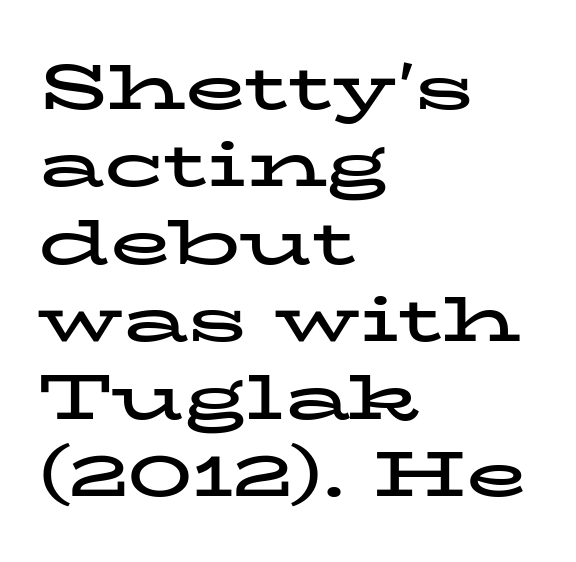
{"serif": "yes", "italic": "no", "bold": "yes", "weight": "bold", "width": "wide", "stroke_contrast": "low", "x_height": "medium", "monospaced": "no", "underline": "no", "align": "left", "line_spacing_ratio": 1.23, "letter_spacing": "normal", "letter_spacing_em": 0.0, "glyph_px": 63}
